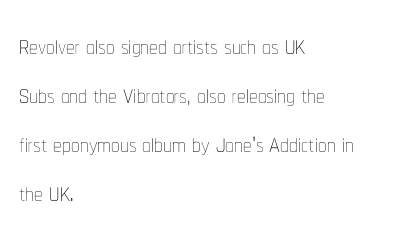
The image shows 34 px thin, condensed type, upright; set left-aligned, normal line spacing (1.44x), normal letter spacing, not underlined; low stroke contrast and a medium x-height.
